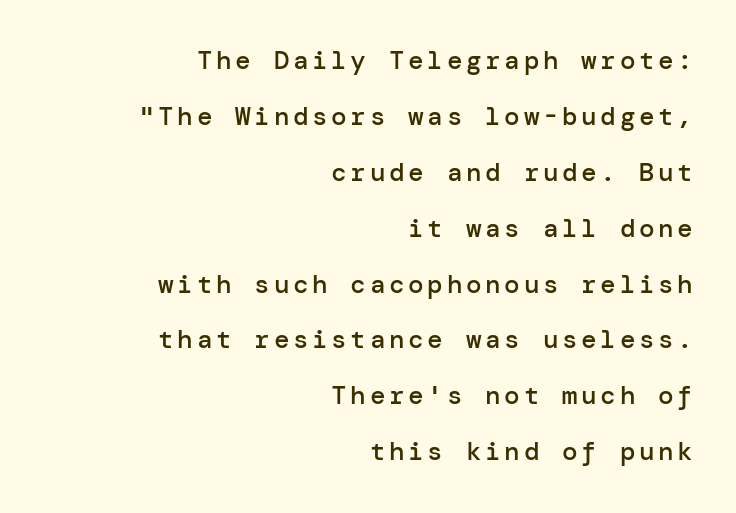
The image shows 26 px text type, upright; set right-aligned, loose line spacing (2.15x), not underlined.
